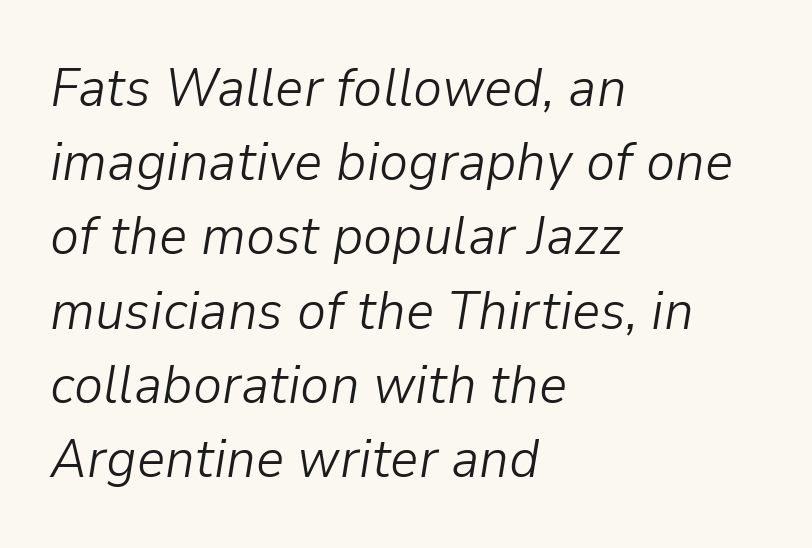
The image shows 55 px light type, italic (leaning right); set left-aligned, normal line spacing (1.35x), normal letter spacing, not underlined; low stroke contrast and a medium x-height.
